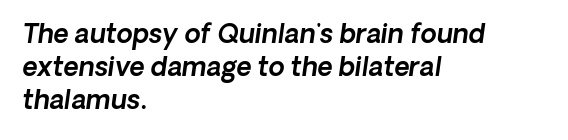
{"italic": "yes", "lean": "right", "slant_degrees": 8, "underline": "no", "align": "left", "line_spacing": "normal", "line_spacing_ratio": 1.27, "letter_spacing": "normal", "letter_spacing_em": 0.0, "glyph_px": 26}
